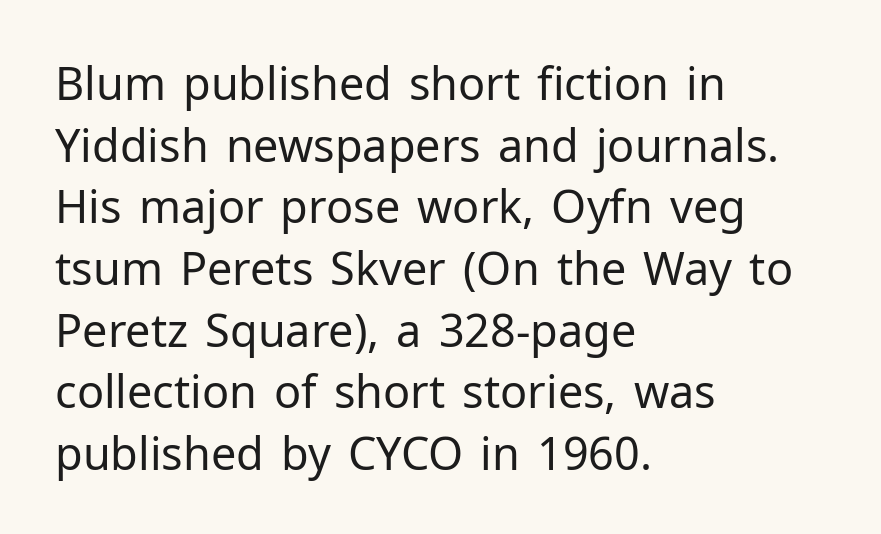
The image shows 45 px regular-weight sans-serif type, upright; set left-aligned, normal line spacing (1.37x), normal letter spacing, not underlined; low stroke contrast and a medium x-height.
